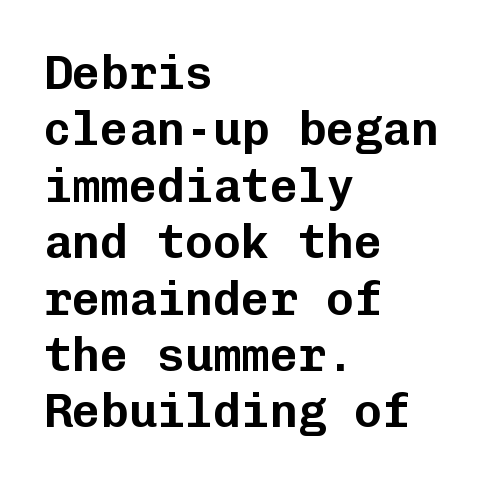
This rendering features lettering with no underline. The lettering holds an erect, upright posture throughout. These lines keep a tight, regular rhythm from letter to letter. The rag falls on the right side of this text block. A typesetter would label this face a sans.
